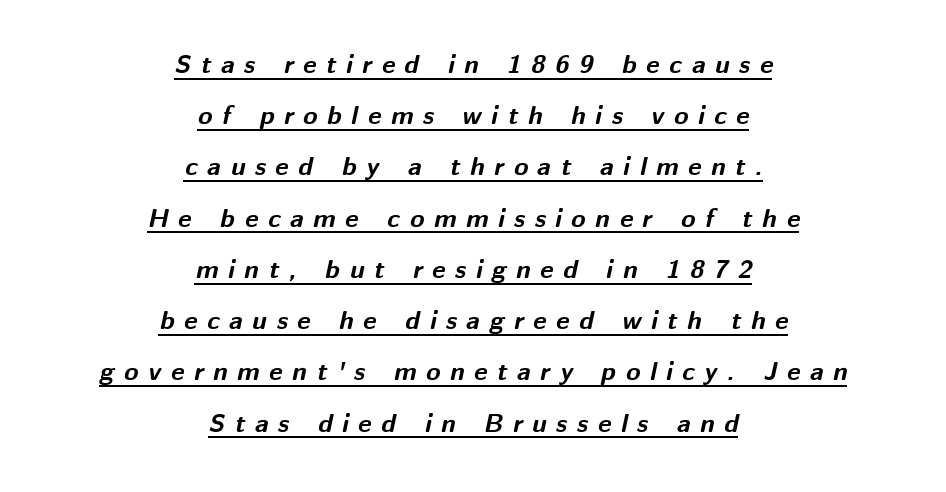
{"italic": "yes", "lean": "right", "slant_degrees": 12, "bold": "yes", "underline": "yes", "align": "center", "line_spacing": "loose", "line_spacing_ratio": 1.97, "letter_spacing": "wide", "letter_spacing_em": 0.37, "glyph_px": 26}
